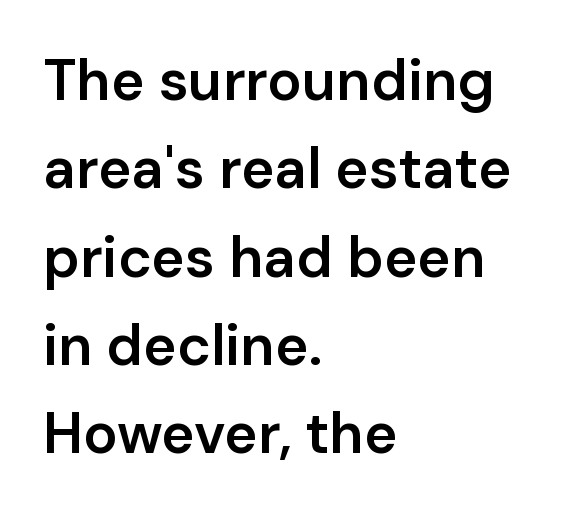
Here the designer chose a conventional face with non-uniform glyph widths. Descenders are the only things crossing below the line. A student would call this left alignment; a typographer would say flush left, rag right. Between one letter and the next there's only the usual sliver of space.
